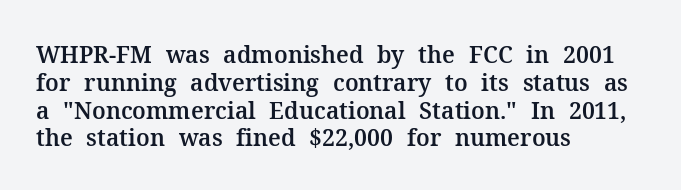
The image shows 23 px text type, upright; set left-aligned, line spacing 1.21x, normal letter spacing, not underlined.
